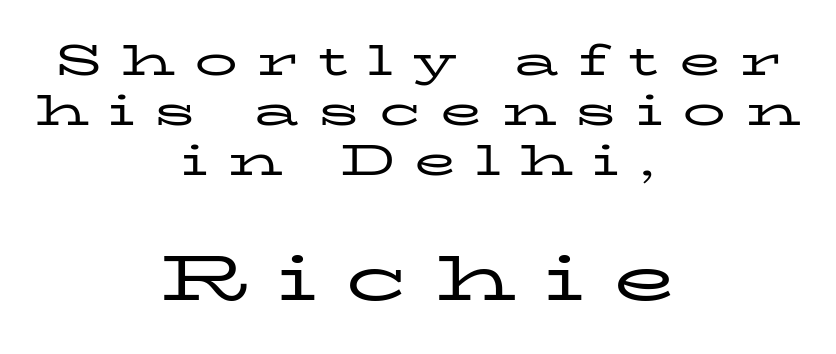
Letter spacing: wide. Style check: upright. Do the characters align in a grid? No, the font is proportional. In CSS terms this would be text-align: center. The following chunk of copy outweighs the initial chunk in type size. Counters stay open thanks to moderate or lighter strokes.
